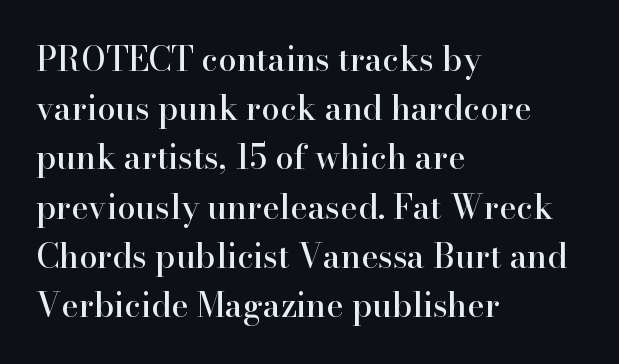
{"serif": "yes", "italic": "no", "width": "normal", "stroke_contrast": "high", "x_height": "small", "monospaced": "no", "underline": "no", "align": "left", "line_spacing": "normal", "line_spacing_ratio": 1.49, "letter_spacing": "normal", "letter_spacing_em": 0.0, "glyph_px": 33}
